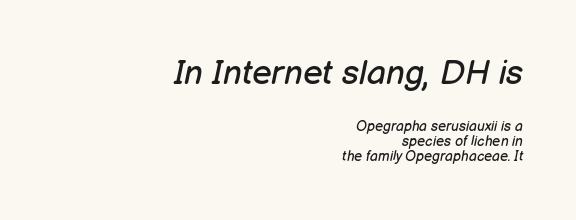
{"italic": "yes", "lean": "right", "slant_degrees": 12, "bold": "no", "weight": "regular", "width": "normal", "stroke_contrast": "low", "x_height": "medium", "monospaced": "no", "underline": "no", "align": "right", "line_spacing": "tight", "line_spacing_ratio": 1.1, "letter_spacing": "normal", "letter_spacing_em": 0.0, "larger_block": "first", "size_ratio": 2.43, "glyph_px": 34}
